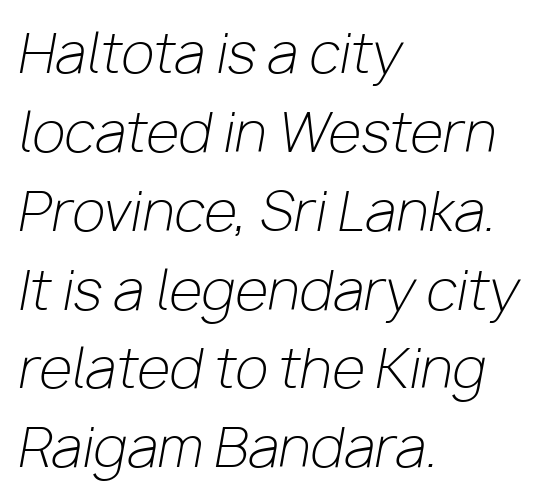
{"italic": "yes", "lean": "right", "slant_degrees": 10, "bold": "no", "weight": "light", "width": "normal", "stroke_contrast": "low", "x_height": "medium", "monospaced": "no", "underline": "no", "align": "left", "line_spacing": "normal", "line_spacing_ratio": 1.46, "letter_spacing": "normal", "letter_spacing_em": 0.0, "glyph_px": 54}
